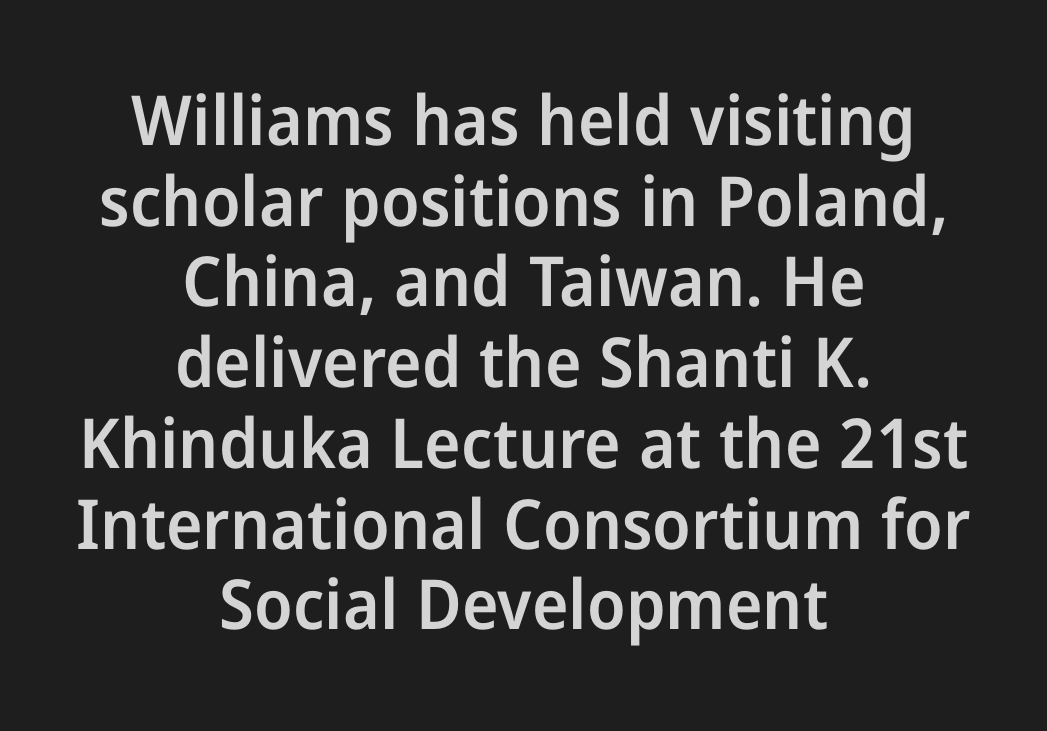
The image shows 69 px semibold sans-serif type, upright; set centered, line spacing 1.17x, normal letter spacing, not underlined; low stroke contrast and a medium x-height.
